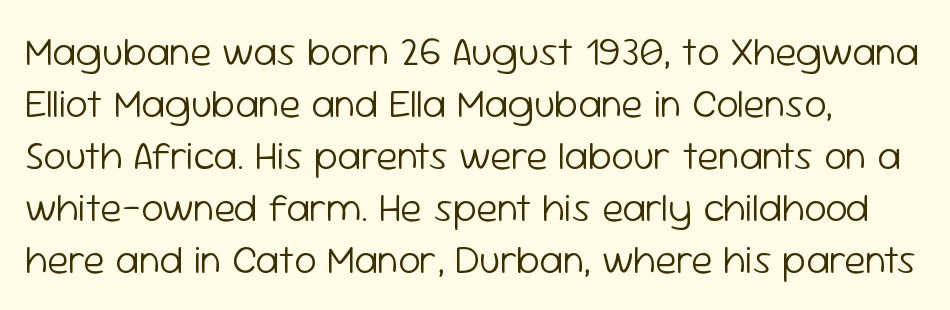
Each word holds together tightly as a unit, with standard inter-letter gaps. You can tell it's not italic because the verticals are truly vertical. Has an underline been added? It has not. Vertically, the passage feels balanced, rows spaced as you'd expect.
